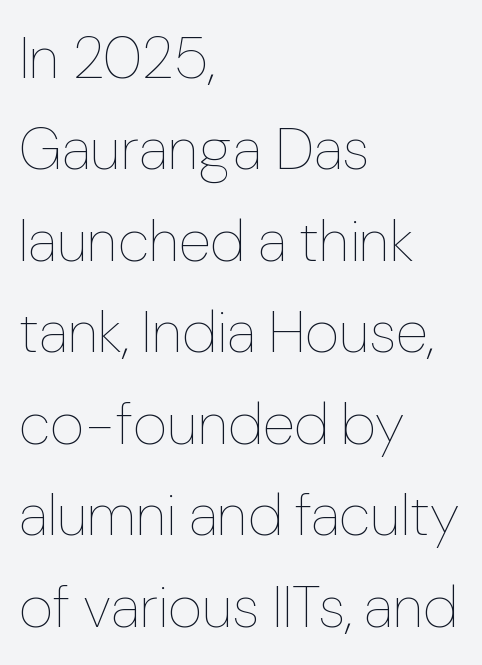
{"italic": "no", "bold": "no", "weight": "thin", "width": "normal", "stroke_contrast": "low", "x_height": "medium", "monospaced": "no", "underline": "no", "align": "left", "line_spacing": "normal", "line_spacing_ratio": 1.55, "letter_spacing": "normal", "letter_spacing_em": 0.0, "glyph_px": 59}
